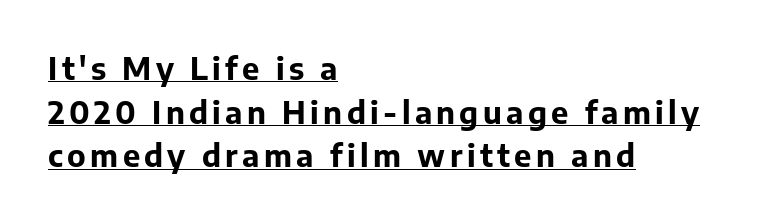
Q: Is the text bold? A: Yes.
Q: Is the text italic (slanted)? A: No, it is upright.
Q: Is the typeface a serif or a sans-serif typeface? A: Sans-serif.
Q: Is the text underlined? A: Yes.
Q: How is the paragraph aligned? A: Left-aligned.
Q: Is the spacing between lines tight, normal or loose? A: Normal.
Q: Width (condensed, normal, or wide)? A: Normal.
Q: Stroke contrast? A: Low.
Q: x-height? A: Medium.
Q: Monospaced? A: No.
